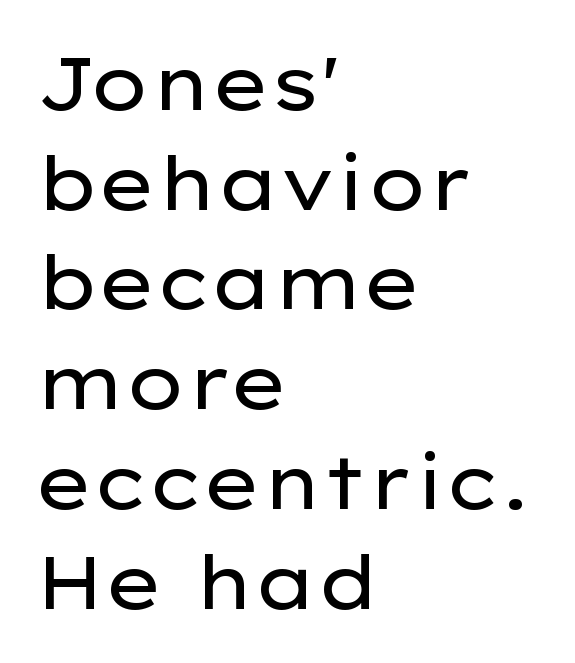
The image shows 75 px regular-weight, wide sans-serif type, upright; set left-aligned, normal line spacing (1.33x), normal letter spacing, not underlined; low stroke contrast and a medium x-height.
